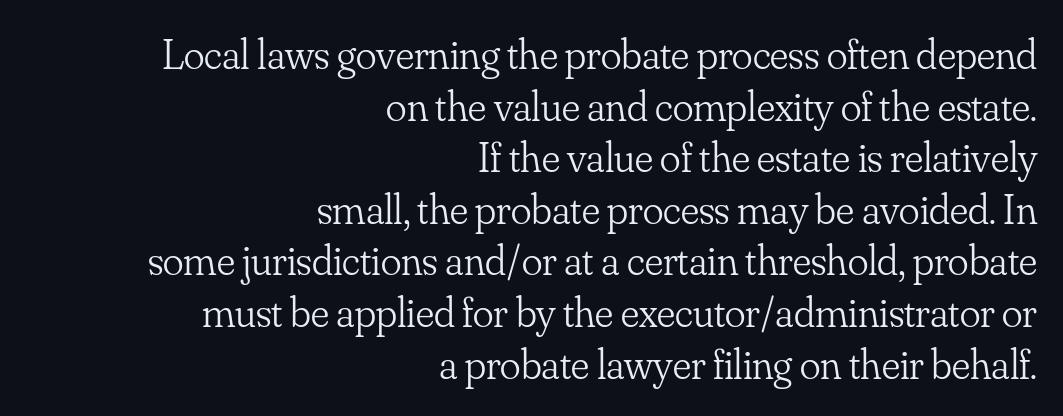
The baseline area is clear. Vertical strokes here are truly vertical. Leftover space on each line is placed entirely before the opening word. Does the type have serifs? Yes, each stem ends in a small foot. Is the letter spacing exaggerated? No — it looks like the ordinary default. The typeface has the unassuming heft of standard copy or less.
